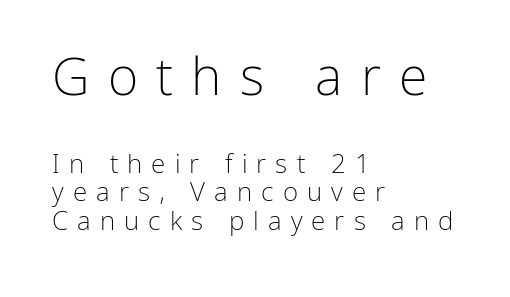
All the whitespace from short lines collects on the right. The zone under the glyphs is completely vacant. Students, observe: this is what under-led, compact text looks like. Think of a printed novel: that variable character pitch is what you see here.
